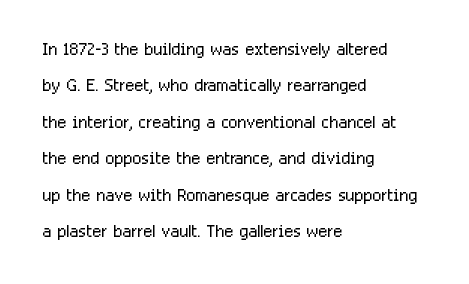
The image shows 24 px text type, upright; set left-aligned, normal line spacing (1.52x), normal letter spacing, not underlined.
